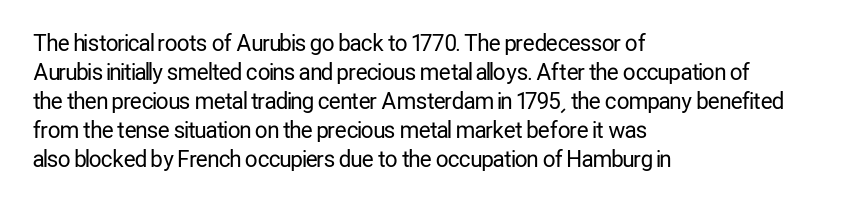
Q: Is the text bold? A: No.
Q: Is the text italic (slanted)? A: No, it is upright.
Q: Is the text underlined? A: No.
Q: How is the paragraph aligned? A: Left-aligned.
Q: Is the spacing between letters normal or unusually wide? A: Normal.
Q: Is the spacing between lines tight, normal or loose? A: Normal.
